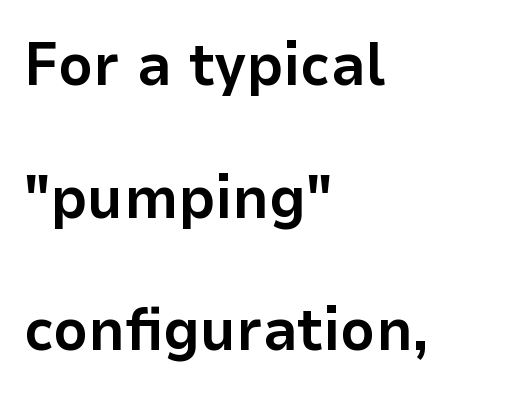
Posture: upright roman. Emphasis by weight is at full strength: bold. Type style note: lacks serifs. Each letter keeps its own natural width here, so spacing adapts to shape. Compared with a centered layout, this one pins lines to the left instead.
